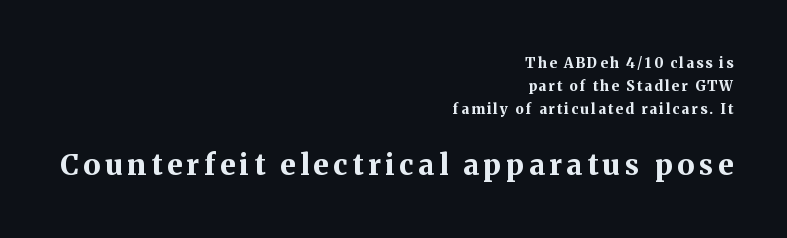
{"serif": "yes", "italic": "no", "bold": "yes", "weight": "bold", "width": "normal", "stroke_contrast": "medium", "x_height": "medium", "monospaced": "no", "underline": "no", "align": "right", "line_spacing": "normal", "line_spacing_ratio": 1.64, "larger_block": "second", "size_ratio": 2.07, "glyph_px": 29}
